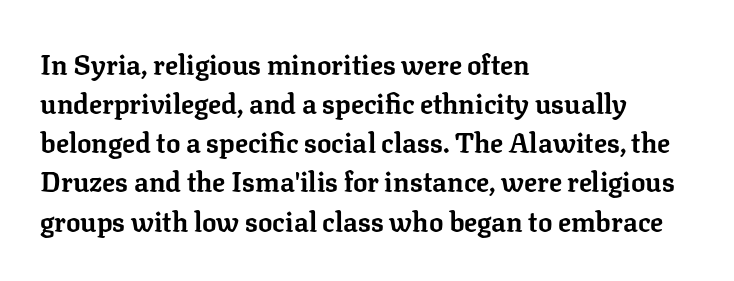
Q: Is the text bold? A: Yes.
Q: Is the text italic (slanted)? A: No, it is upright.
Q: Is the text underlined? A: No.
Q: How is the paragraph aligned? A: Left-aligned.
Q: Is the spacing between letters normal or unusually wide? A: Normal.
Q: Is the spacing between lines tight, normal or loose? A: Normal.
